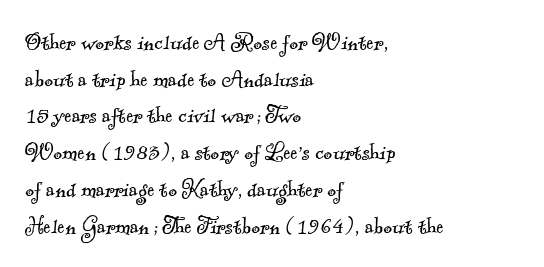
In terms of letterspacing, this is plain default setting. Check the space under the baseline: it is left empty. The typesetting does not lean heavy: it is not bold. In terms of leading, this rendering sits right in the middle.
